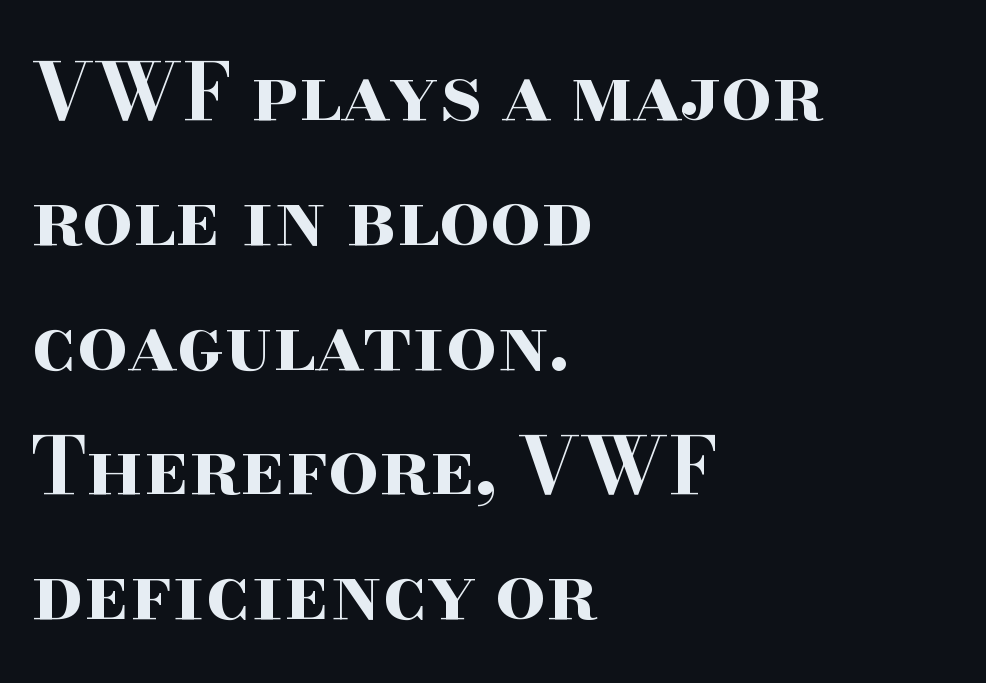
Is there any slant? The stems are plumb. The font family rendered here belongs to the serif group. Its strokes are broad and dark, the hallmark of bold type. Compared with a centered layout, this one pins lines to the left instead. The tracking reads as untouched default to a designer's eye.
